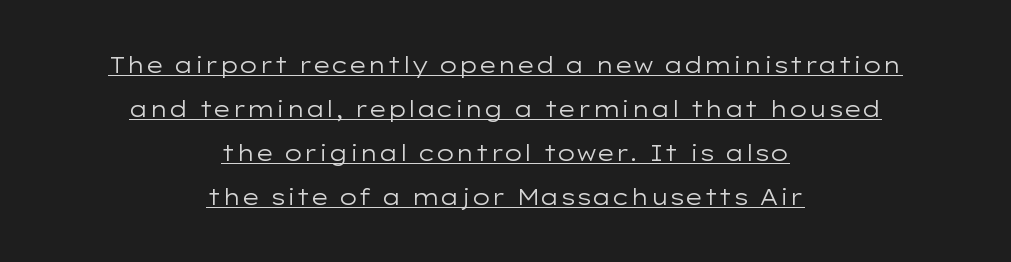
{"italic": "no", "bold": "no", "underline": "yes", "align": "center", "line_spacing": "loose", "line_spacing_ratio": 2.0, "letter_spacing": "normal", "letter_spacing_em": 0.0, "glyph_px": 22}
